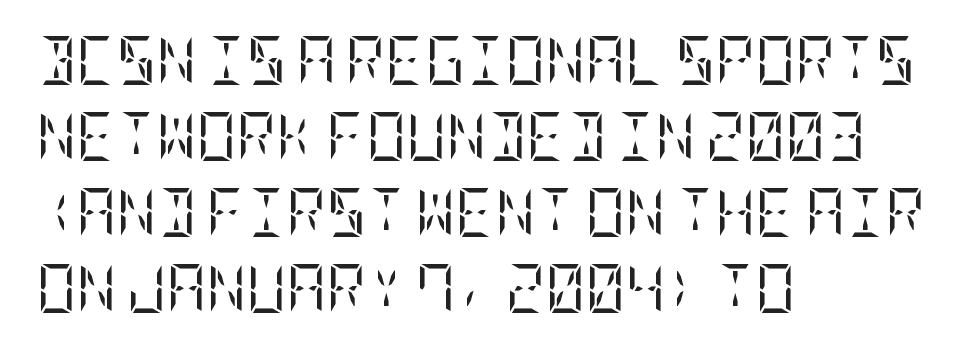
The image shows 49 px regular-weight, condensed serif type, upright; set left-aligned, normal line spacing (1.55x), normal letter spacing, not underlined; low stroke contrast and a large x-height.
